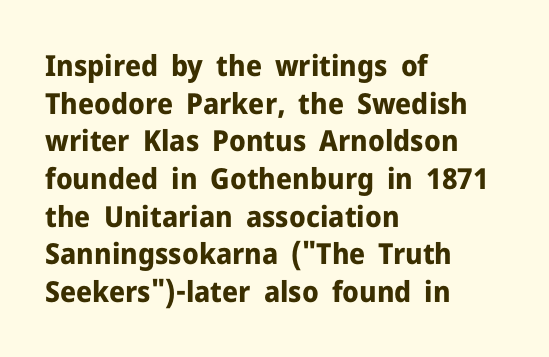
Q: Is the text bold? A: Yes.
Q: Is the text italic (slanted)? A: No, it is upright.
Q: Is the typeface a serif or a sans-serif typeface? A: Sans-serif.
Q: Is the text underlined? A: No.
Q: How is the paragraph aligned? A: Left-aligned.
Q: Is the spacing between letters normal or unusually wide? A: Normal.
Q: Is the spacing between lines tight, normal or loose? A: Normal.
Q: Width (condensed, normal, or wide)? A: Normal.
Q: Stroke contrast? A: Low.
Q: x-height? A: Medium.
Q: Monospaced? A: No.
